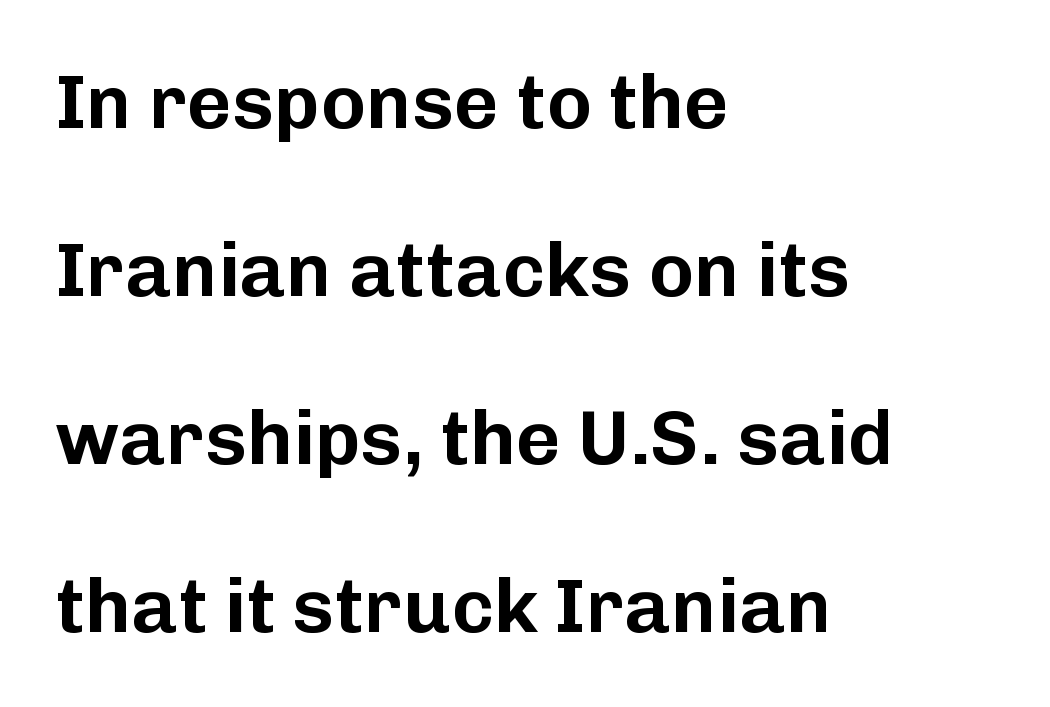
Character widths vary here, with narrow letters taking less room than wide ones. Descenders hang freely into open space. Horizontal alignment here is leftward, the default for most running prose. You could fit nearly another row in the gap between these rows. The lettering holds an erect, upright posture throughout.
